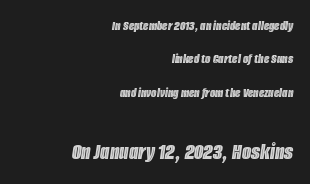
Q: Is the text italic (slanted)? A: Yes, it leans right by about 8 degrees.
Q: Is the text underlined? A: No.
Q: How is the paragraph aligned? A: Right-aligned.
Q: Is the spacing between letters normal or unusually wide? A: Normal.
Q: Is the spacing between lines tight, normal or loose? A: Loose.
Q: Which block of text is set in a larger size, the first (top) or the second (bottom)? A: The second (bottom) one.
